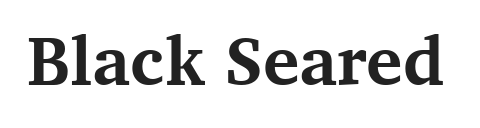
The image shows 68 px bold serif type, upright; set normal letter spacing, not underlined; medium stroke contrast and a medium x-height.
